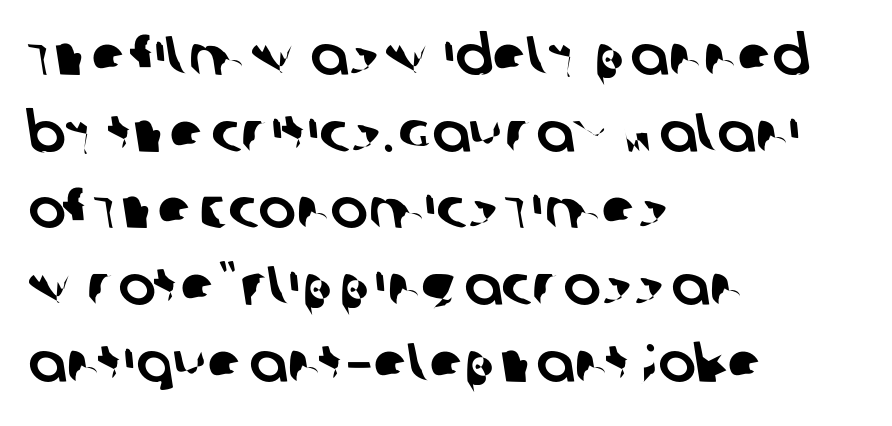
The image shows 56 px sans-serif type; set left-aligned, normal line spacing (1.37x), normal letter spacing, not underlined; low stroke contrast and a large x-height.
